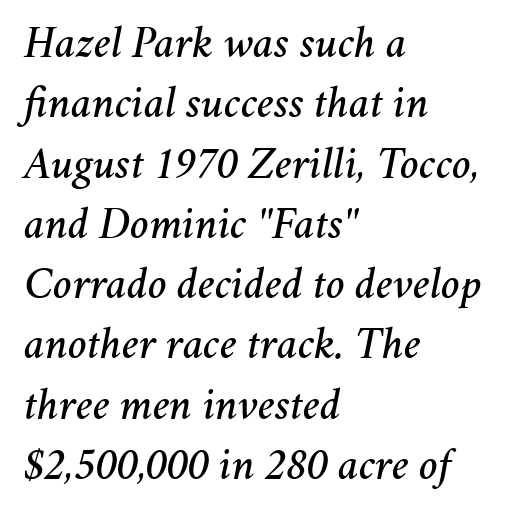
Q: Is the text italic (slanted)? A: Yes, it leans right by about 11 degrees.
Q: Is the text underlined? A: No.
Q: How is the paragraph aligned? A: Left-aligned.
Q: Is the spacing between letters normal or unusually wide? A: Normal.
Q: Is the spacing between lines tight, normal or loose? A: Normal.
Q: Width (condensed, normal, or wide)? A: Normal.
Q: Stroke contrast? A: Medium.
Q: x-height? A: Medium.
Q: Monospaced? A: No.
